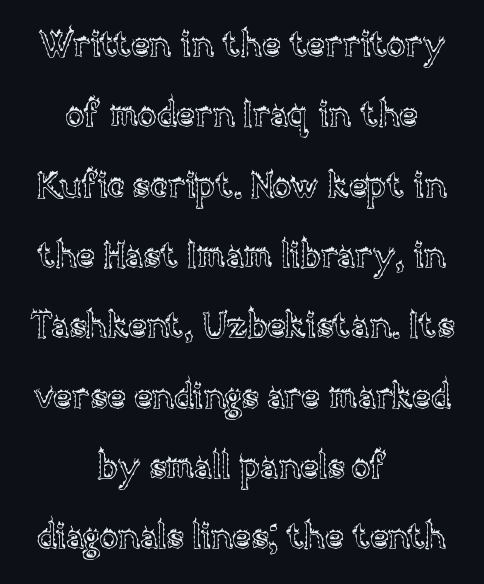
Clear beneath every line of the passage. Caption: standard tracking, unaltered. The passage is arranged like a title page — every line centered. Vertical spacing — loose. Nope, not italic — everything's standing straight.
